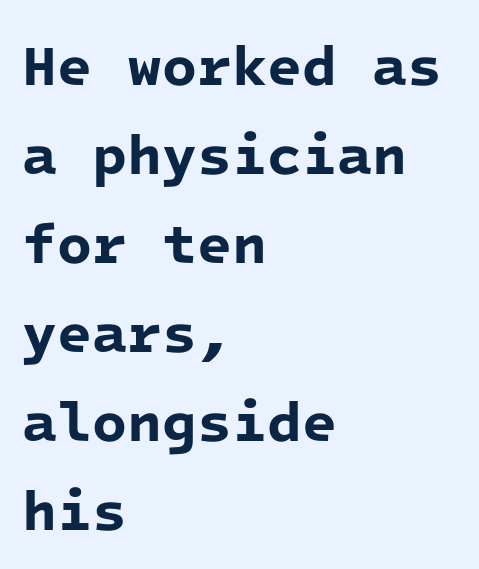
Q: Is the text bold? A: Yes.
Q: Is the typeface a serif or a sans-serif typeface? A: Sans-serif.
Q: Is the text underlined? A: No.
Q: How is the paragraph aligned? A: Left-aligned.
Q: Is the spacing between letters normal or unusually wide? A: Normal.
Q: Is the spacing between lines tight, normal or loose? A: Normal.
Q: Width (condensed, normal, or wide)? A: Normal.
Q: Stroke contrast? A: Low.
Q: x-height? A: Medium.
Q: Monospaced? A: Yes.
